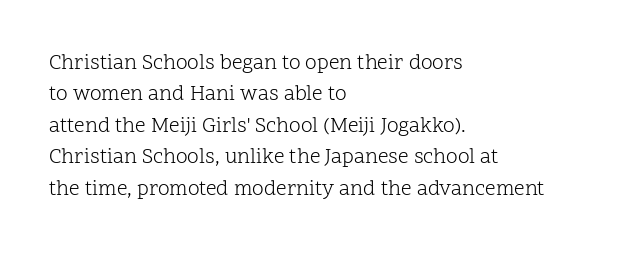
{"italic": "no", "bold": "no", "underline": "no", "align": "left", "line_spacing": "normal", "line_spacing_ratio": 1.5, "letter_spacing": "normal", "letter_spacing_em": 0.0, "glyph_px": 21}
